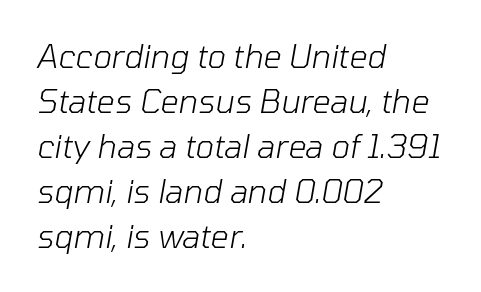
The image shows 32 px light type, italic (leaning right); set left-aligned, normal line spacing (1.41x), normal letter spacing, not underlined; low stroke contrast and a medium x-height.
